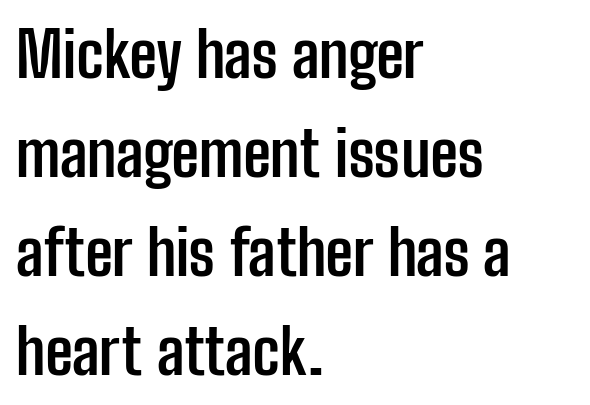
{"serif": "no", "italic": "no", "bold": "yes", "weight": "semibold", "width": "condensed", "stroke_contrast": "low", "x_height": "medium", "monospaced": "no", "underline": "no", "align": "left", "line_spacing": "normal", "line_spacing_ratio": 1.57, "letter_spacing": "normal", "letter_spacing_em": 0.0, "glyph_px": 63}
